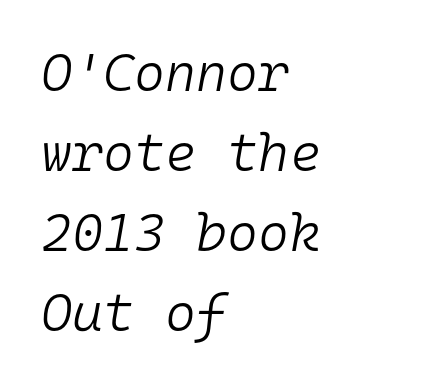
Looks like terminal output: every glyph gets an equal slot. Caption: standard tracking, unaltered. The font is comparable to plain body text, perhaps lighter. Italic: yes, the glyphs are oblique. Clear beneath every line of the passage. The rag falls on the right side of this text block.
